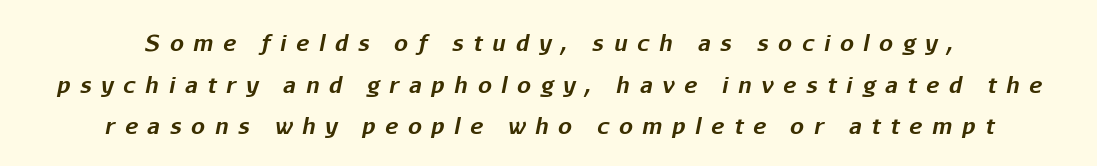
Glyph-to-glyph distance is far greater than everyday printed text. What weight is shown? A full bold with thick strokes. Italic? Definitely — the glyphs are oblique. The foot of each line stays bare and open.
